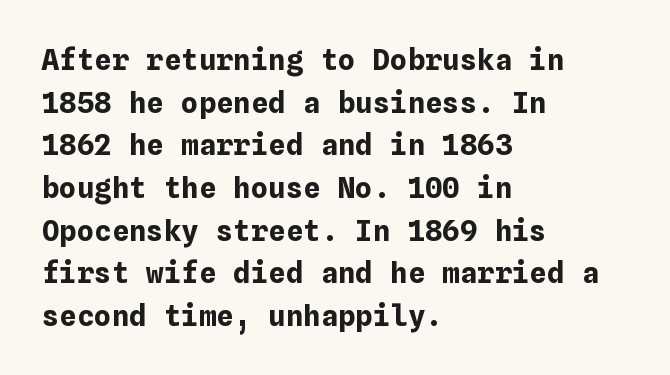
The compositor pushed each line to the left boundary. These lines sit exactly where default settings would place them. Bare-footed words on every line. The typography opts for an upright posture over an oblique one. There is no visible air inserted between adjacent glyphs. Strong, thick strokes mark this as bold type.
